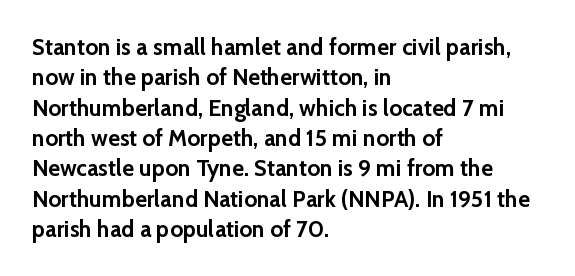
The image shows 23 px bold type, upright; set left-aligned, normal line spacing (1.32x), normal letter spacing, not underlined.
